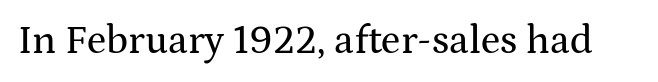
{"serif": "yes", "italic": "no", "width": "wide", "stroke_contrast": "medium", "x_height": "medium", "monospaced": "no", "underline": "no", "letter_spacing": "normal", "letter_spacing_em": 0.0, "glyph_px": 40}
